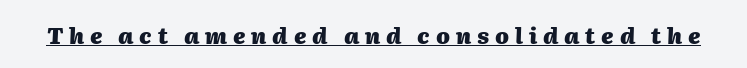
The image shows 22 px bold type, italic (leaning right); set unusually wide letter spacing (+0.27 em), underlined.
